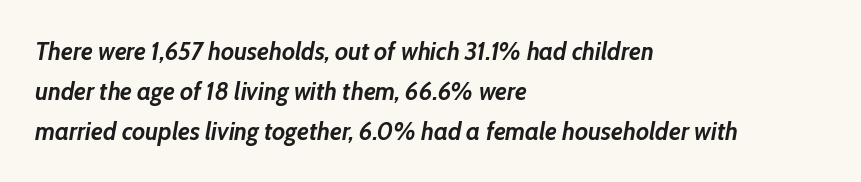
Q: Is the text bold? A: Yes.
Q: Is the text italic (slanted)? A: Yes, it leans right by about 10 degrees.
Q: Is the text underlined? A: No.
Q: How is the paragraph aligned? A: Left-aligned.
Q: Is the spacing between letters normal or unusually wide? A: Normal.
Q: Is the spacing between lines tight, normal or loose? A: Normal.
